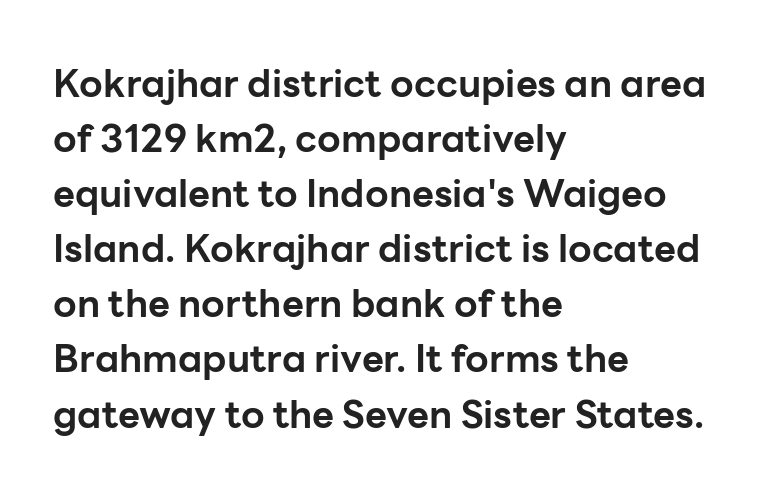
Q: Is the text bold? A: Yes.
Q: Is the text italic (slanted)? A: No, it is upright.
Q: Is the typeface a serif or a sans-serif typeface? A: Sans-serif.
Q: Is the text underlined? A: No.
Q: How is the paragraph aligned? A: Left-aligned.
Q: Is the spacing between letters normal or unusually wide? A: Normal.
Q: Is the spacing between lines tight, normal or loose? A: Normal.
Q: Width (condensed, normal, or wide)? A: Normal.
Q: Stroke contrast? A: Low.
Q: x-height? A: Medium.
Q: Monospaced? A: No.
